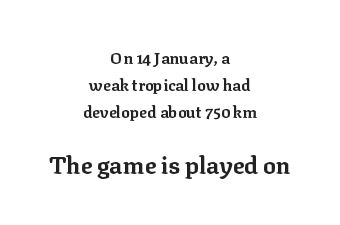
The image shows 24 px bold type, upright; set centered, normal line spacing (1.68x), normal letter spacing, not underlined; the second (bottom) block is 1.5x larger.
